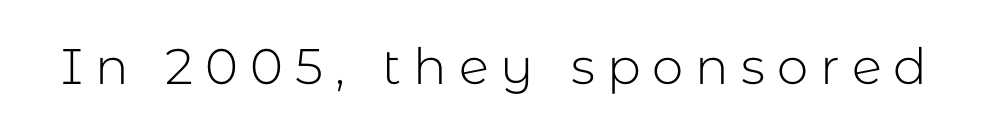
{"serif": "no", "italic": "no", "bold": "no", "weight": "light", "width": "normal", "stroke_contrast": "low", "x_height": "medium", "monospaced": "no", "underline": "no", "letter_spacing": "wide", "letter_spacing_em": 0.24, "glyph_px": 50}
